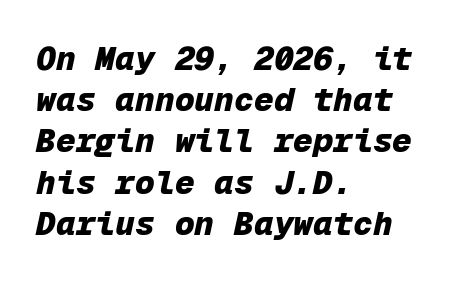
{"italic": "yes", "lean": "right", "slant_degrees": 12, "bold": "yes", "weight": "heavy", "width": "normal", "stroke_contrast": "low", "x_height": "medium", "monospaced": "yes", "underline": "no", "align": "left", "line_spacing": "normal", "line_spacing_ratio": 1.25, "letter_spacing": "normal", "letter_spacing_em": 0.0, "glyph_px": 33}
